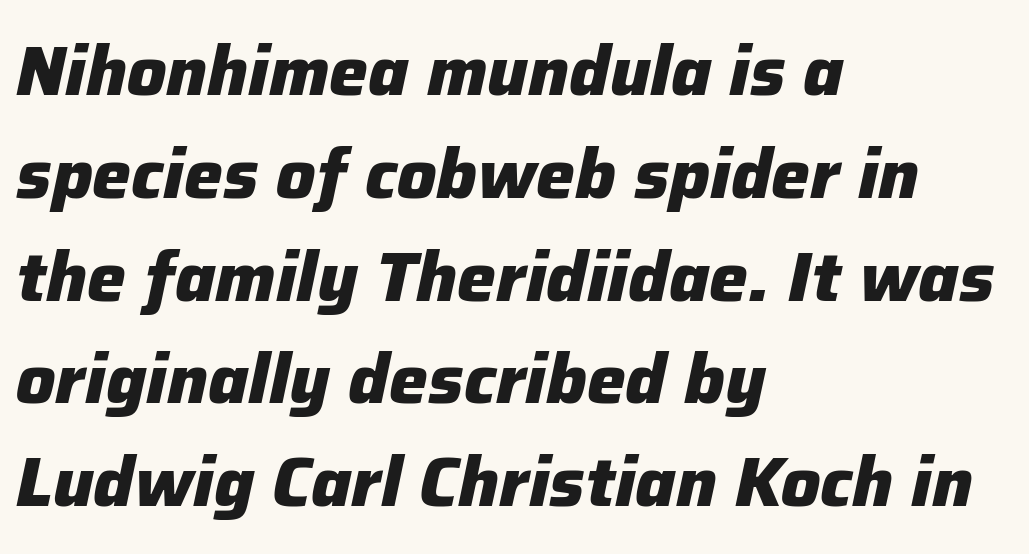
The image shows 69 px heavy type, italic (leaning right); set left-aligned, normal line spacing (1.49x), normal letter spacing, not underlined; low stroke contrast and a medium x-height.
